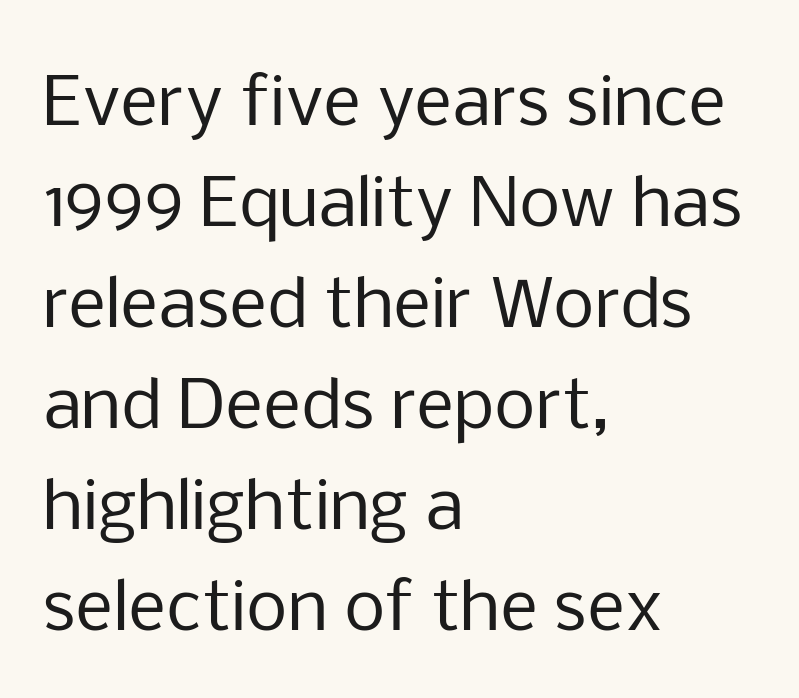
{"serif": "no", "italic": "no", "bold": "no", "weight": "regular", "width": "normal", "stroke_contrast": "low", "x_height": "medium", "monospaced": "no", "underline": "no", "align": "left", "line_spacing": "normal", "line_spacing_ratio": 1.53, "letter_spacing": "normal", "letter_spacing_em": 0.0, "glyph_px": 66}
